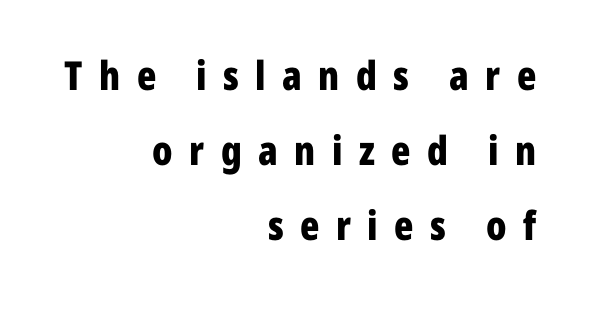
Letterform terminals end flat and unadorned throughout the passage. Quick note: underline off. A typesetter would mark this as roman, not italic. Do the characters align in a grid? No, the font is proportional. Strokes here are thick enough to call this a true bold. The face used here is rendered with a markedly widened letterfit.
